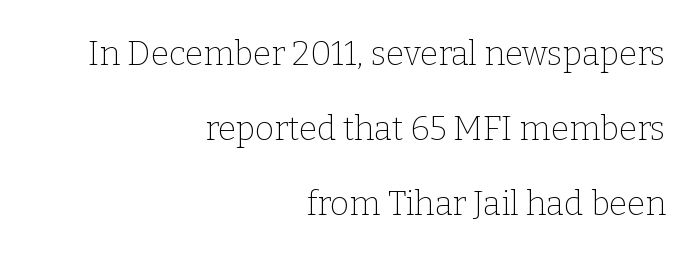
{"serif": "yes", "italic": "no", "bold": "no", "weight": "thin", "width": "normal", "stroke_contrast": "low", "x_height": "medium", "monospaced": "no", "underline": "no", "align": "right", "line_spacing": "loose", "line_spacing_ratio": 2.27, "letter_spacing": "normal", "letter_spacing_em": 0.0, "glyph_px": 33}
